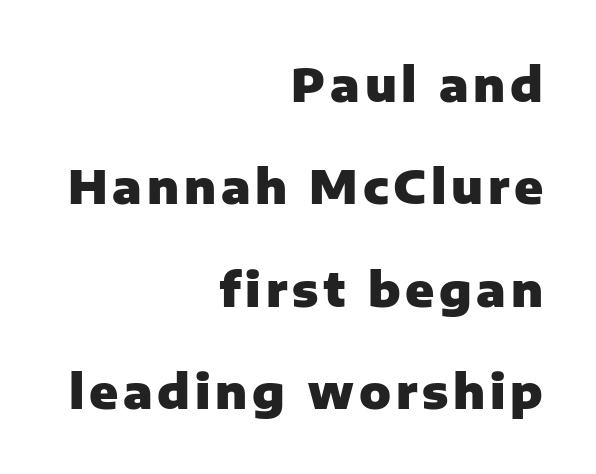
The image shows 47 px heavy sans-serif type, upright; set right-aligned, loose line spacing (2.18x), not underlined; low stroke contrast and a medium x-height.
